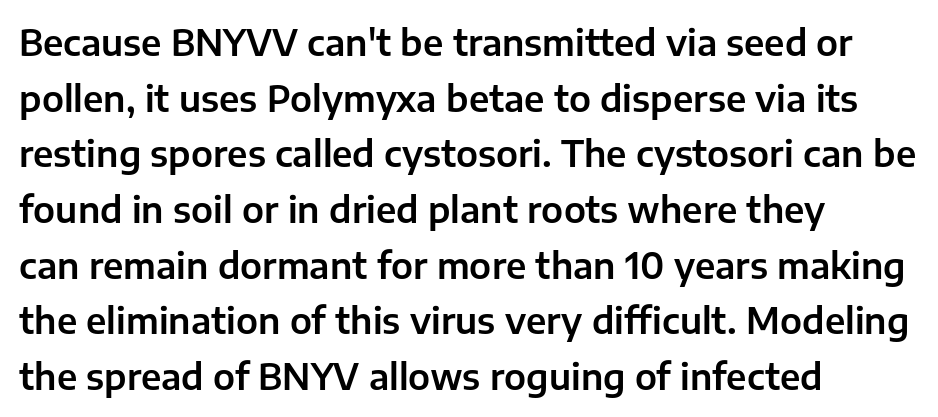
{"serif": "no", "italic": "no", "width": "normal", "stroke_contrast": "low", "x_height": "medium", "monospaced": "no", "underline": "no", "align": "left", "line_spacing": "normal", "line_spacing_ratio": 1.59, "letter_spacing": "normal", "letter_spacing_em": 0.0, "glyph_px": 35}
